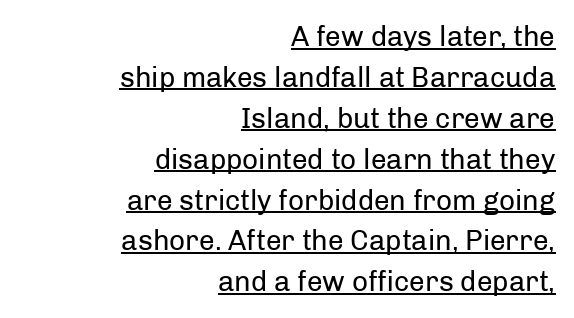
The letters sit at their default tracking, neither squeezed nor spread. The passage shown is typeset with a sans-serif family. One-word summary of the alignment: right. On a weight scale, this lands at 450 or below.
